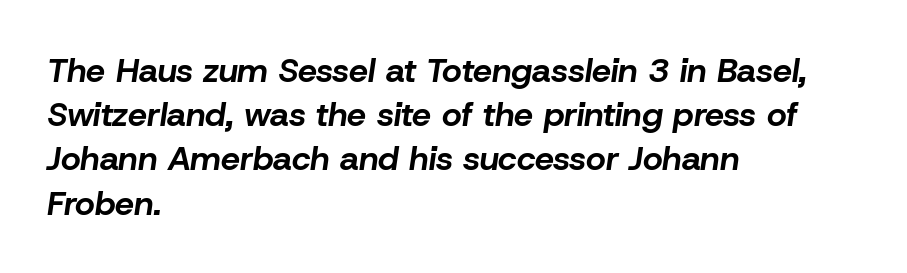
Think of a printed novel: that variable character pitch is what you see here. Observe the ordinary spacing: letters are neighbours, not strangers. Bold? Absolutely — the strokes are thick and heavy. The text carries the slant typical of an italic or oblique font. The area under the type is left untouched. Vertical spacing — default.
